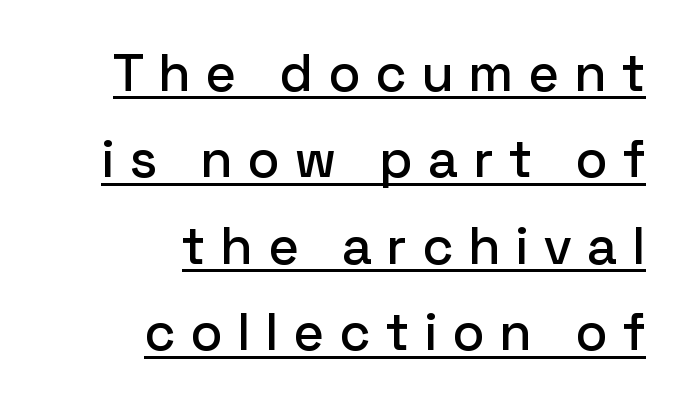
{"serif": "no", "italic": "no", "width": "normal", "stroke_contrast": "low", "x_height": "medium", "monospaced": "no", "underline": "yes", "align": "right", "line_spacing": "normal", "line_spacing_ratio": 1.63, "letter_spacing": "wide", "letter_spacing_em": 0.3, "glyph_px": 53}
